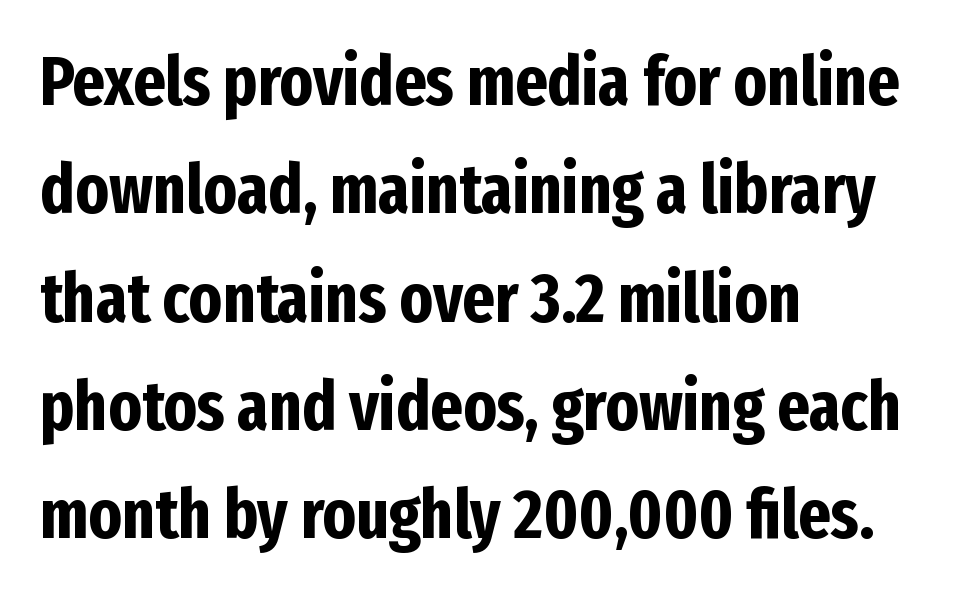
The image shows 69 px bold, condensed sans-serif type, upright; set left-aligned, normal line spacing (1.57x), normal letter spacing, not underlined; low stroke contrast and a medium x-height.
